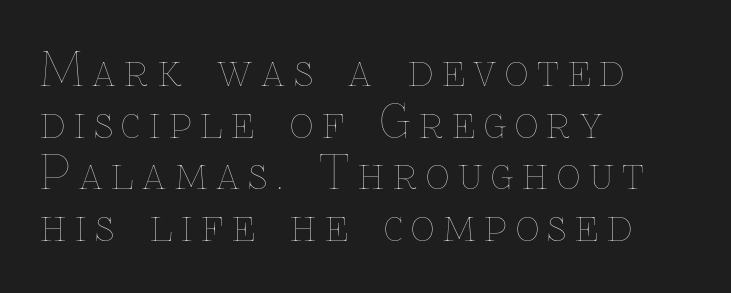
Notice how the passage keeps a crisp vertical edge on the left only. Unmarked baselines from the first word to the last. You can tell it's not italic because the verticals are truly vertical. Vertical spacing — tight. Is this a fixed-width face? No — the glyphs have proportional, varying widths.
